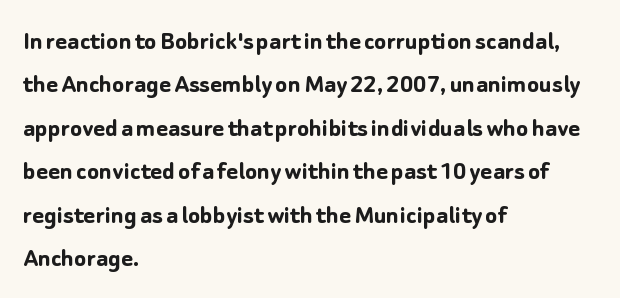
The image shows 28 px semibold sans-serif type, upright; set left-aligned, normal line spacing (1.55x), normal letter spacing, not underlined; low stroke contrast and a medium x-height.
